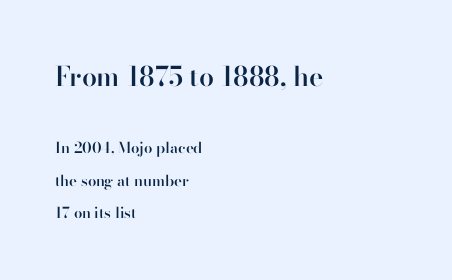
Tracking value appears to be zero — textbook default spacing. The passage shown is semibold, sitting just below true bold. The passage shown is not underscored anywhere. Vertically, the passage feels expansive, rows floating well apart.
